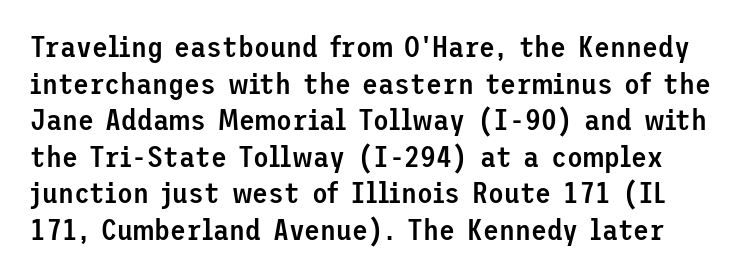
Q: Is the text bold? A: Semi-bold.
Q: Is the text italic (slanted)? A: No, it is upright.
Q: Is the typeface a serif or a sans-serif typeface? A: Sans-serif.
Q: Is the text underlined? A: No.
Q: Is the spacing between letters normal or unusually wide? A: Normal.
Q: Is the spacing between lines tight, normal or loose? A: Normal.
Q: Width (condensed, normal, or wide)? A: Normal.
Q: Stroke contrast? A: Low.
Q: x-height? A: Medium.
